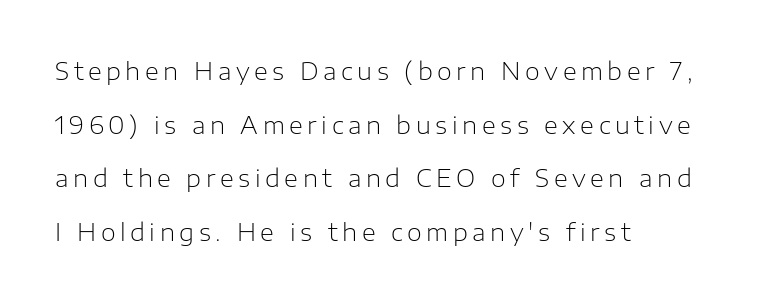
Q: Is the text bold? A: No.
Q: Is the text italic (slanted)? A: No, it is upright.
Q: Is the text underlined? A: No.
Q: How is the paragraph aligned? A: Left-aligned.
Q: Is the spacing between lines tight, normal or loose? A: Loose.
